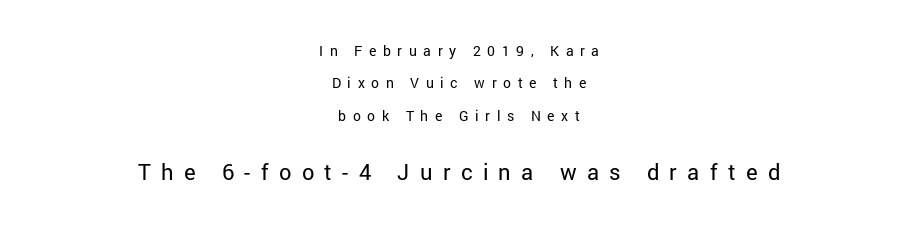
{"italic": "no", "bold": "no", "underline": "no", "align": "center", "line_spacing": "loose", "line_spacing_ratio": 2.32, "letter_spacing": "wide", "letter_spacing_em": 0.47, "larger_block": "second", "size_ratio": 1.57, "glyph_px": 22}
